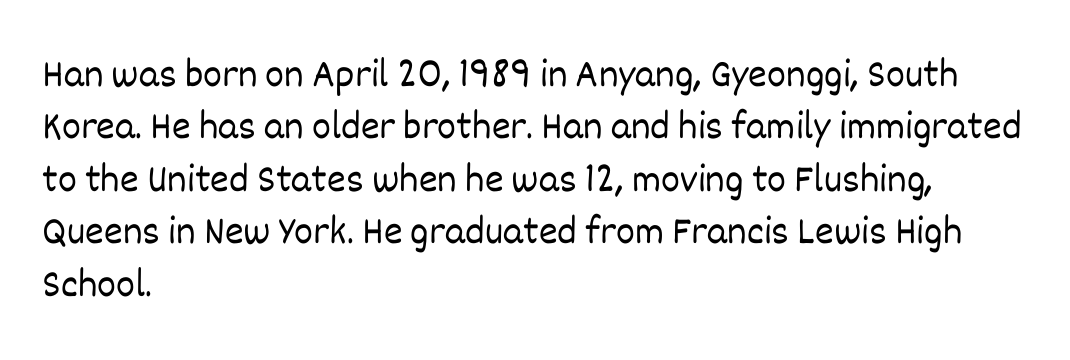
Q: Is the text bold? A: No.
Q: Is the text italic (slanted)? A: No, it is upright.
Q: Is the text underlined? A: No.
Q: How is the paragraph aligned? A: Left-aligned.
Q: Is the spacing between letters normal or unusually wide? A: Normal.
Q: Is the spacing between lines tight, normal or loose? A: Normal.
Q: Width (condensed, normal, or wide)? A: Normal.
Q: Stroke contrast? A: Low.
Q: x-height? A: Large.
Q: Monospaced? A: No.
